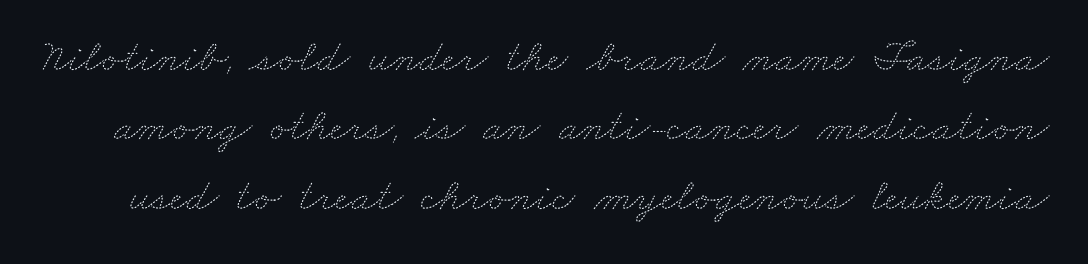
{"bold": "no", "weight": "thin", "width": "wide", "stroke_contrast": "medium", "x_height": "small", "monospaced": "no", "underline": "no", "line_spacing": "normal", "line_spacing_ratio": 1.51, "letter_spacing": "normal", "letter_spacing_em": 0.0, "glyph_px": 46}
